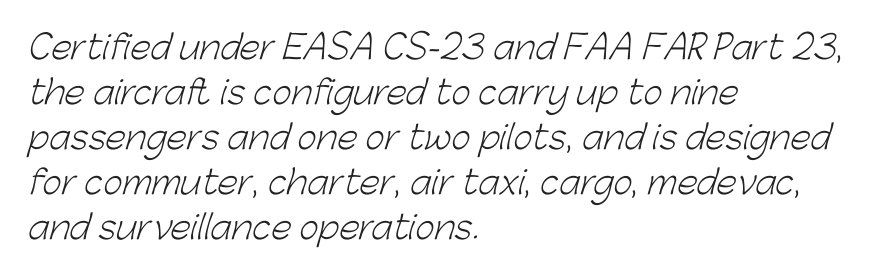
The image shows 33 px light sans-serif type; set left-aligned, normal line spacing (1.36x), normal letter spacing, not underlined; low stroke contrast and a medium x-height.
